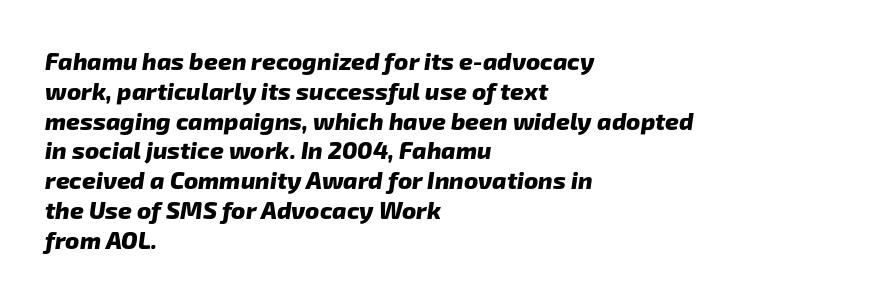
Q: Is the text bold? A: Yes.
Q: Is the text underlined? A: No.
Q: How is the paragraph aligned? A: Left-aligned.
Q: Is the spacing between letters normal or unusually wide? A: Normal.
